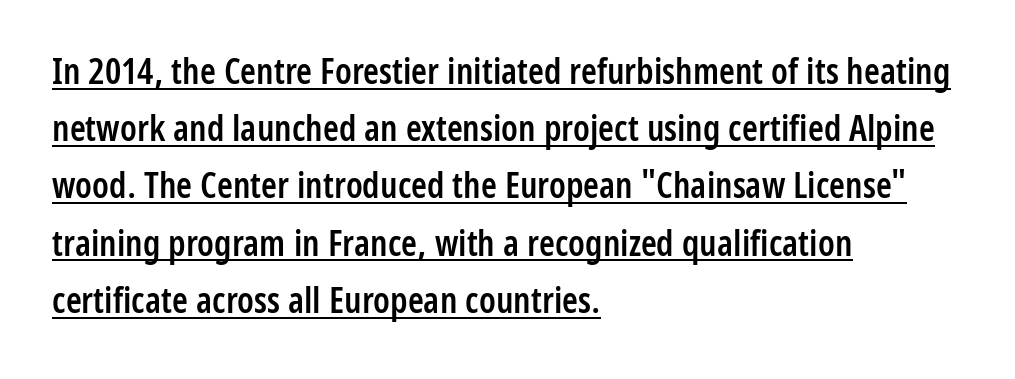
Q: Is the text bold? A: Semi-bold.
Q: Is the text italic (slanted)? A: No, it is upright.
Q: Is the typeface a serif or a sans-serif typeface? A: Sans-serif.
Q: Is the text underlined? A: Yes.
Q: How is the paragraph aligned? A: Left-aligned.
Q: Is the spacing between letters normal or unusually wide? A: Normal.
Q: Is the spacing between lines tight, normal or loose? A: Normal.
Q: Width (condensed, normal, or wide)? A: Condensed.
Q: Stroke contrast? A: Low.
Q: x-height? A: Medium.
Q: Monospaced? A: No.
